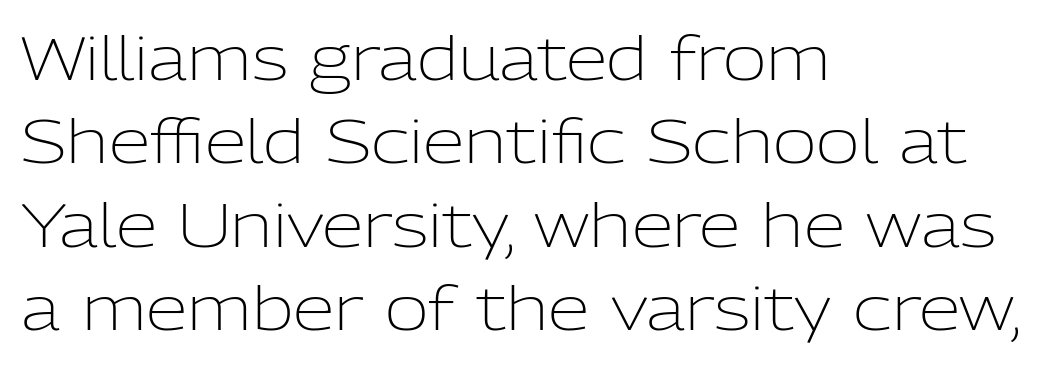
The image shows 60 px light sans-serif type, upright; set left-aligned, normal line spacing (1.39x), normal letter spacing, not underlined; low stroke contrast and a medium x-height.
